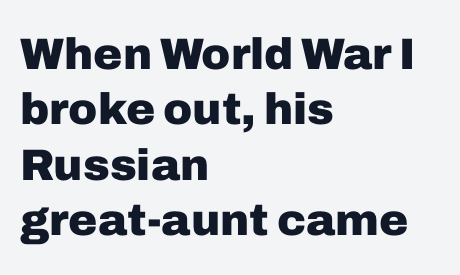
{"serif": "no", "italic": "no", "bold": "yes", "weight": "heavy", "width": "normal", "stroke_contrast": "low", "x_height": "medium", "monospaced": "no", "underline": "no", "align": "left", "line_spacing": "normal", "line_spacing_ratio": 1.26, "letter_spacing": "normal", "letter_spacing_em": 0.0, "glyph_px": 44}
